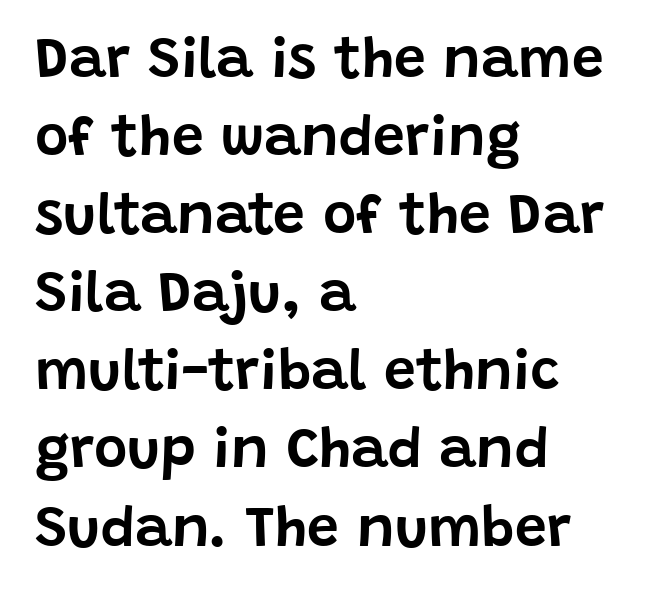
{"serif": "no", "italic": "no", "width": "normal", "stroke_contrast": "low", "x_height": "large", "monospaced": "no", "underline": "no", "align": "left", "line_spacing": "normal", "line_spacing_ratio": 1.37, "letter_spacing": "normal", "letter_spacing_em": 0.0, "glyph_px": 57}
